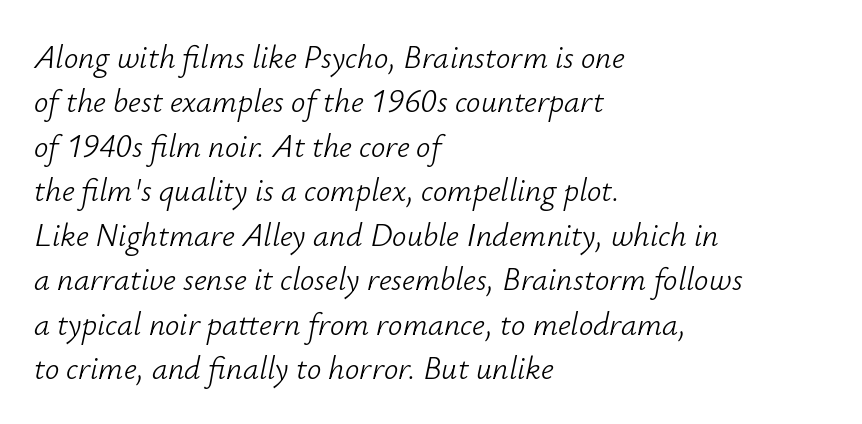
Rows of type keep a routine distance in the vertical direction. If you drew a line through each stem, it would be angled. Think of a printed novel: that variable character pitch is what you see here. Here the glyphs are tracked normally, forming tight word shapes.
